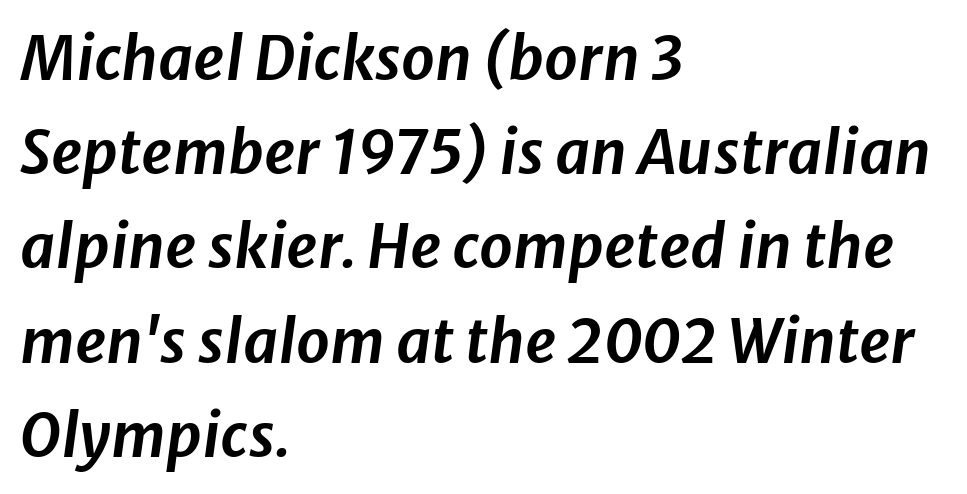
Compared with typical paragraphs, the rows here are spaced about the same. The face used here is proportionally spaced, like ordinary book or web type. Glyph-to-glyph distance matches everyday printed text. Caption: multi-line text, flush left, ragged right. Emphasis-style slanted type is in use.
